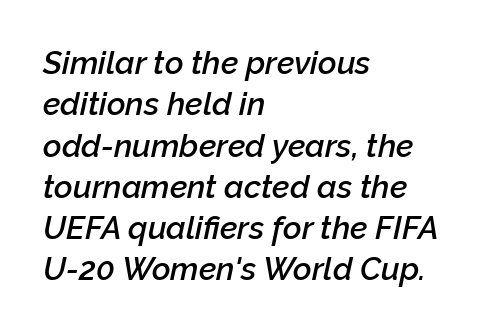
The image shows 32 px semibold type, italic (leaning right); set left-aligned, normal line spacing (1.29x), normal letter spacing, not underlined; low stroke contrast and a medium x-height.
